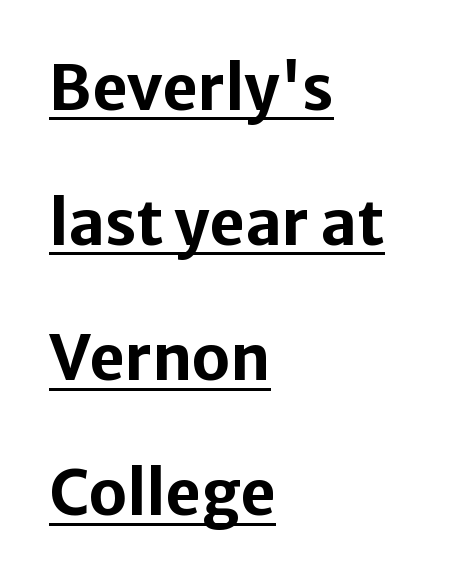
{"serif": "no", "italic": "no", "bold": "yes", "weight": "bold", "width": "normal", "stroke_contrast": "low", "x_height": "medium", "monospaced": "no", "underline": "yes", "align": "left", "line_spacing": "loose", "line_spacing_ratio": 2.18, "letter_spacing": "normal", "letter_spacing_em": 0.0, "glyph_px": 62}
